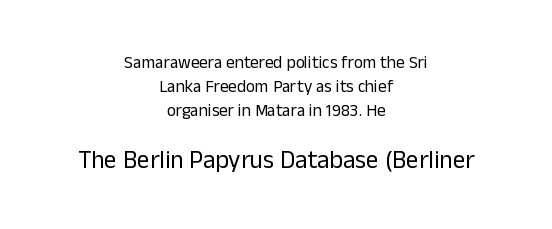
{"italic": "no", "bold": "no", "underline": "no", "align": "center", "line_spacing": "normal", "line_spacing_ratio": 1.41, "letter_spacing": "normal", "letter_spacing_em": 0.0, "larger_block": "second", "size_ratio": 1.47, "glyph_px": 25}
